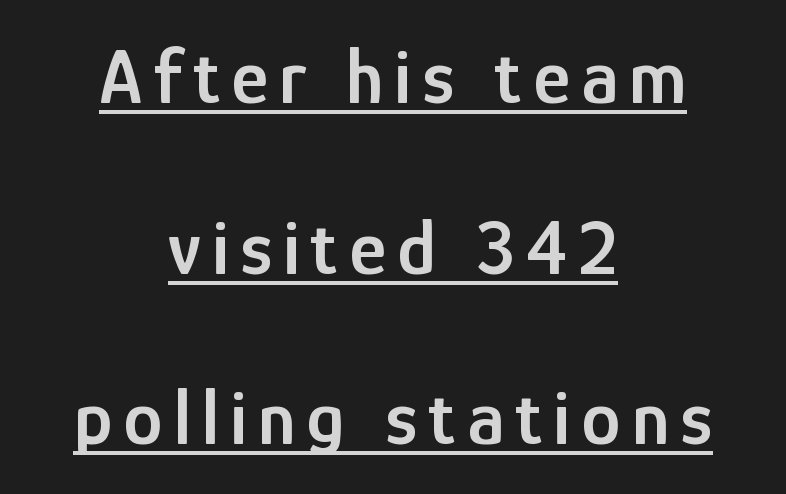
{"serif": "no", "italic": "no", "bold": "semi", "weight": "semibold", "width": "condensed", "stroke_contrast": "low", "x_height": "medium", "monospaced": "no", "underline": "yes", "align": "center", "line_spacing": "loose", "line_spacing_ratio": 2.16, "glyph_px": 79}
